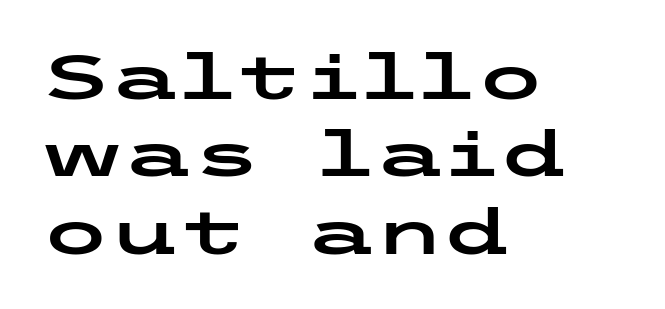
The image shows 63 px wide sans-serif type, upright; set left-aligned, line spacing 1.23x, normal letter spacing, not underlined; low stroke contrast and a medium x-height.
